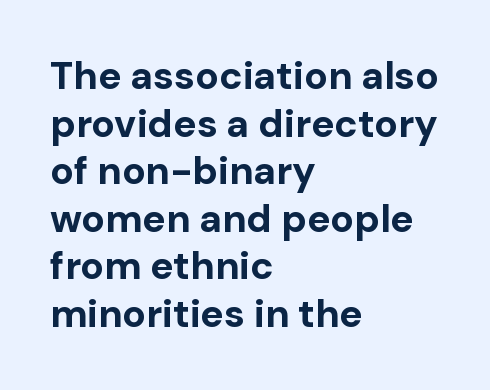
Nope, no serifs anywhere on these letters. The string is rendered with underlining switched off. Proportional: the letters do not fall into vertical columns. The letters are bold, with thick, heavy strokes. Is the letter spacing exaggerated? No — it looks like the ordinary default.
